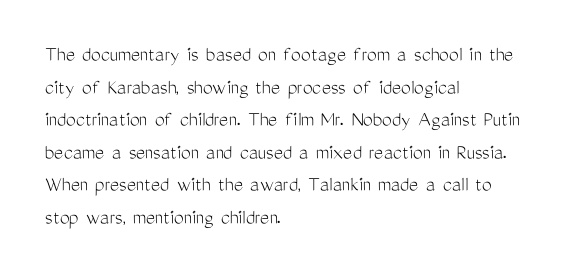
{"italic": "no", "bold": "no", "underline": "no", "align": "left", "line_spacing": "normal", "line_spacing_ratio": 1.48, "letter_spacing": "normal", "letter_spacing_em": 0.0, "glyph_px": 22}
